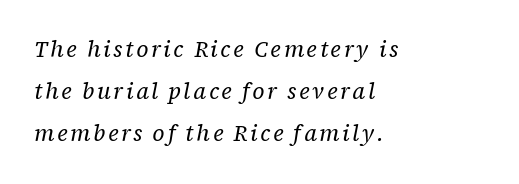
{"italic": "yes", "lean": "right", "slant_degrees": 12, "bold": "no", "underline": "no", "align": "left", "line_spacing": "loose", "line_spacing_ratio": 1.92, "glyph_px": 22}
